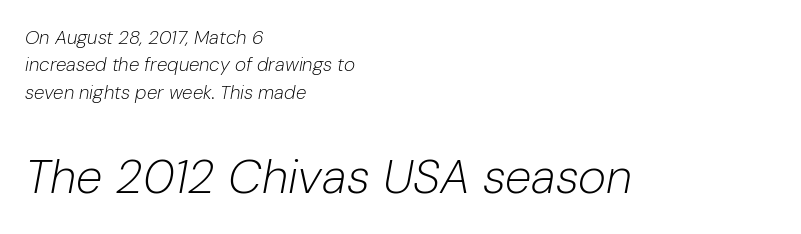
The image shows 48 px light type, italic (leaning right); set left-aligned, normal line spacing (1.44x), normal letter spacing, not underlined; the second (bottom) block is 2.53x larger; low stroke contrast and a medium x-height.
